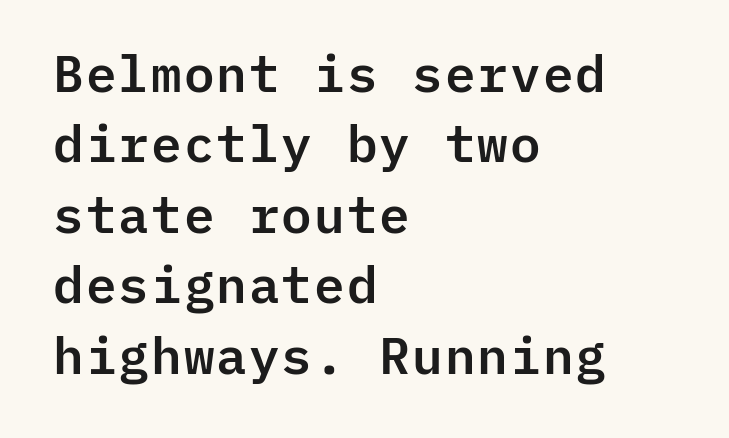
The image shows 51 px sans-serif type, upright, monospaced; set left-aligned, normal line spacing (1.38x), normal letter spacing, not underlined; low stroke contrast and a medium x-height.
